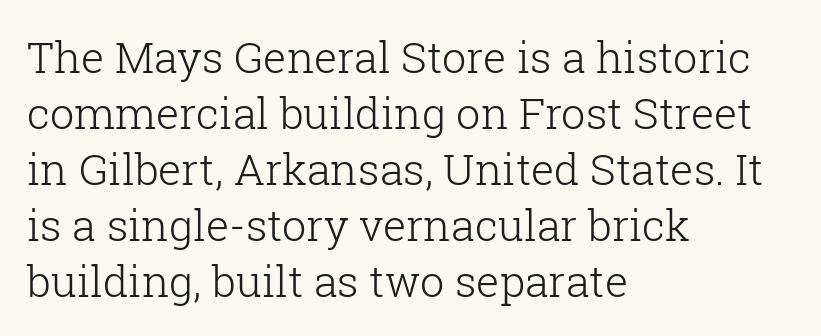
Q: Is the text bold? A: No.
Q: Is the text italic (slanted)? A: No, it is upright.
Q: Is the typeface a serif or a sans-serif typeface? A: Serif.
Q: Is the text underlined? A: No.
Q: How is the paragraph aligned? A: Left-aligned.
Q: Is the spacing between letters normal or unusually wide? A: Normal.
Q: Is the spacing between lines tight, normal or loose? A: Normal.
Q: Width (condensed, normal, or wide)? A: Normal.
Q: Stroke contrast? A: Low.
Q: x-height? A: Medium.
Q: Monospaced? A: No.
